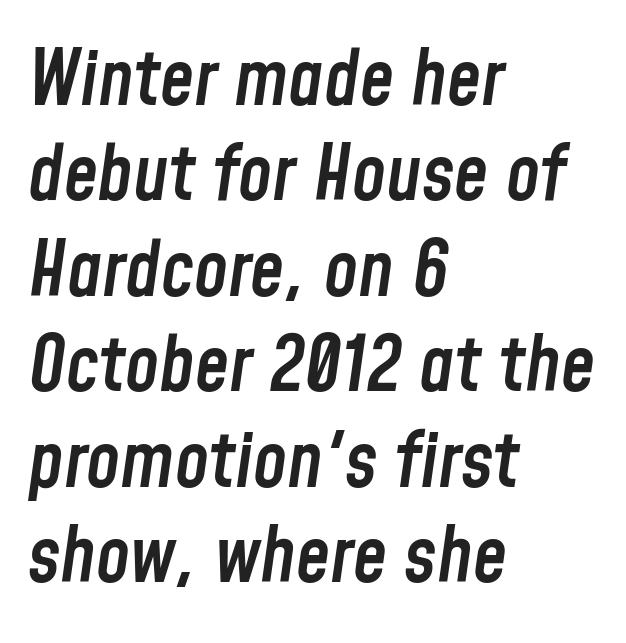
{"italic": "yes", "lean": "right", "slant_degrees": 8, "bold": "semi", "weight": "semibold", "width": "condensed", "stroke_contrast": "low", "x_height": "medium", "monospaced": "no", "underline": "no", "align": "left", "line_spacing_ratio": 1.24, "letter_spacing": "normal", "letter_spacing_em": 0.0, "glyph_px": 77}
